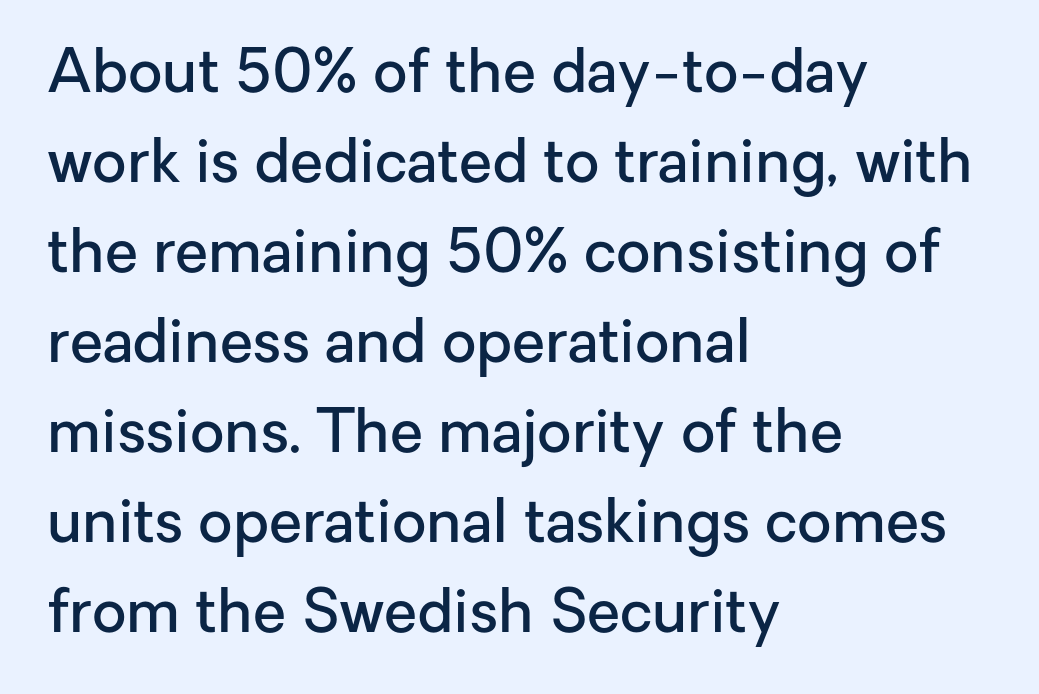
{"serif": "no", "italic": "no", "bold": "semi", "weight": "semibold", "width": "normal", "stroke_contrast": "low", "x_height": "medium", "monospaced": "no", "underline": "no", "align": "left", "line_spacing": "normal", "line_spacing_ratio": 1.5, "letter_spacing": "normal", "letter_spacing_em": 0.0, "glyph_px": 60}
